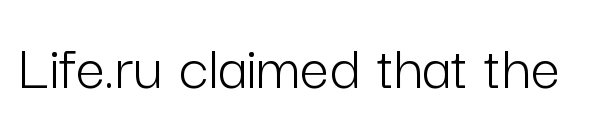
{"serif": "no", "italic": "no", "bold": "no", "weight": "light", "width": "normal", "stroke_contrast": "low", "x_height": "medium", "monospaced": "no", "underline": "no", "letter_spacing": "normal", "letter_spacing_em": 0.0, "glyph_px": 66}
